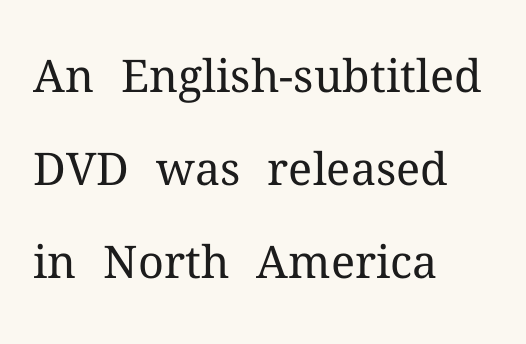
Q: Is the text bold? A: No.
Q: Is the text italic (slanted)? A: No, it is upright.
Q: Is the typeface a serif or a sans-serif typeface? A: Serif.
Q: Is the text underlined? A: No.
Q: How is the paragraph aligned? A: Left-aligned.
Q: Is the spacing between letters normal or unusually wide? A: Normal.
Q: Is the spacing between lines tight, normal or loose? A: Loose.
Q: Width (condensed, normal, or wide)? A: Normal.
Q: Stroke contrast? A: Medium.
Q: x-height? A: Medium.
Q: Monospaced? A: No.
